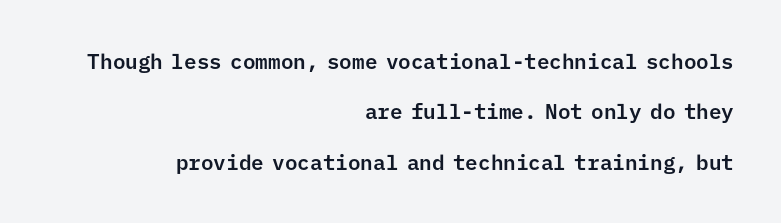
{"italic": "no", "underline": "no", "align": "right", "line_spacing": "loose", "line_spacing_ratio": 2.4, "letter_spacing": "normal", "letter_spacing_em": 0.0, "glyph_px": 21}
